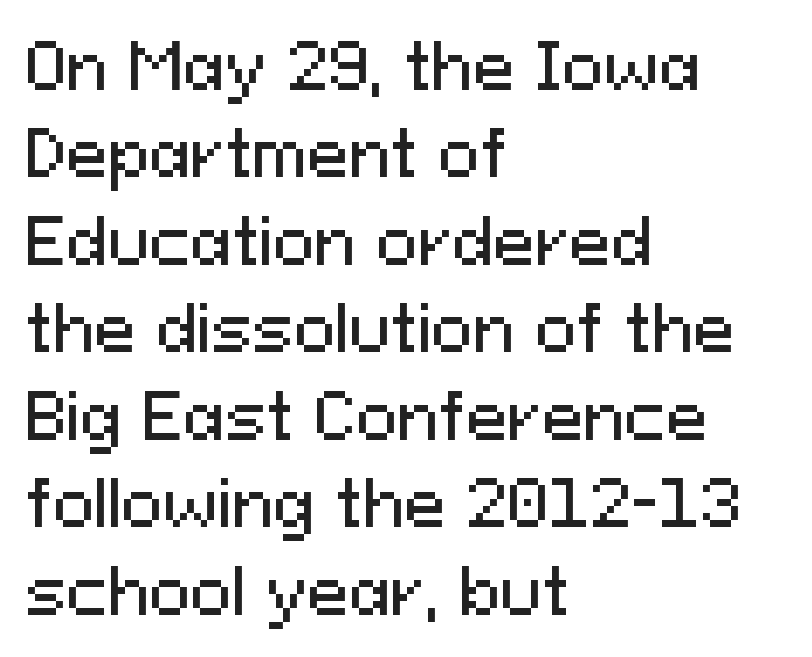
The space directly below the letters is spotless. The compositor pushed each line to the left boundary. The rendering uses natural spacing where letterforms have individual widths. Type style note: lacks serifs. The vertical gap from one line to the next is medium.
